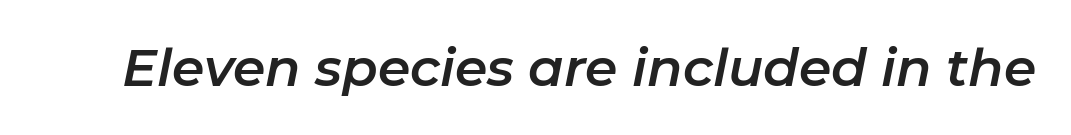
Just letters on the line, the space beneath them empty. Tall strokes in this sample are angled rather than plumb. This rendering leaves character spacing at its baseline value. The passage shown is typed in a proportional face where columns would drift.
